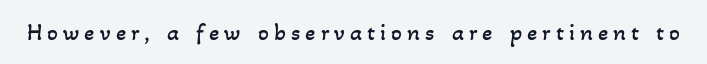
The image shows 24 px text type; set unusually wide letter spacing (+0.21 em), not underlined.
